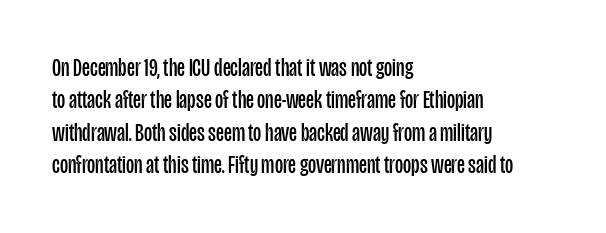
{"italic": "no", "bold": "no", "underline": "no", "align": "left", "line_spacing": "normal", "line_spacing_ratio": 1.3, "letter_spacing": "normal", "letter_spacing_em": 0.0, "glyph_px": 25}
